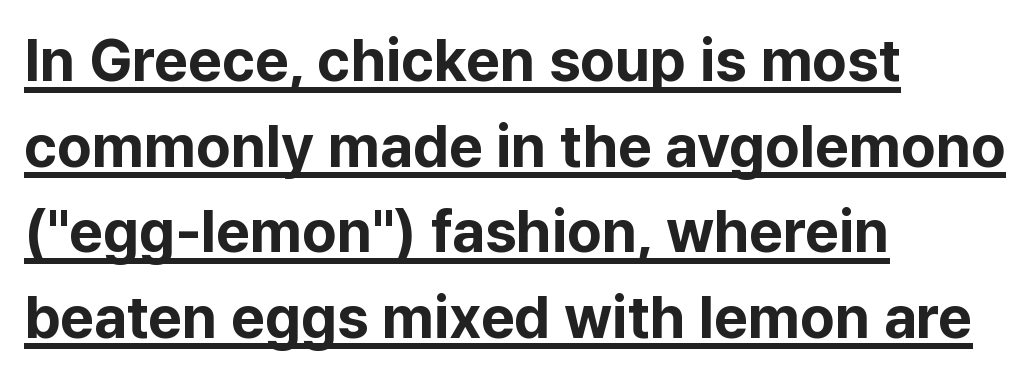
{"serif": "no", "italic": "no", "bold": "yes", "weight": "bold", "width": "normal", "stroke_contrast": "low", "x_height": "medium", "monospaced": "no", "underline": "yes", "align": "left", "line_spacing": "normal", "line_spacing_ratio": 1.45, "letter_spacing": "normal", "letter_spacing_em": 0.0, "glyph_px": 59}
